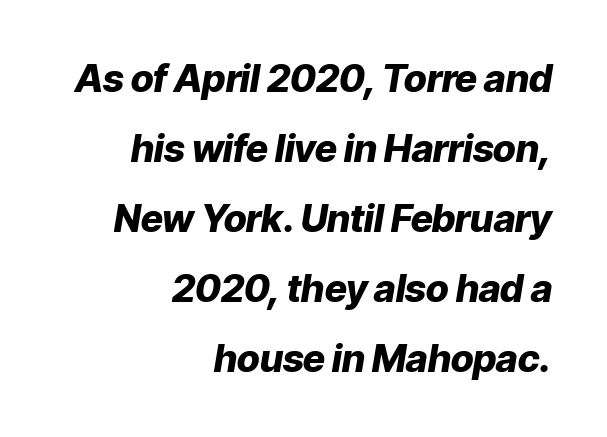
The image shows 38 px heavy type, italic (leaning right); set right-aligned, line spacing 1.84x, normal letter spacing, not underlined; low stroke contrast and a medium x-height.
